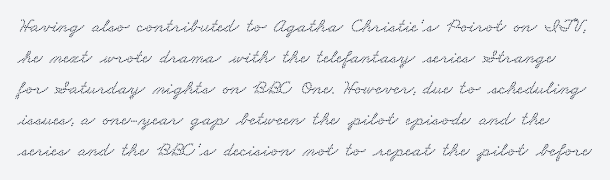
{"underline": "no", "line_spacing": "normal", "line_spacing_ratio": 1.55, "letter_spacing": "normal", "letter_spacing_em": 0.0, "glyph_px": 20}
